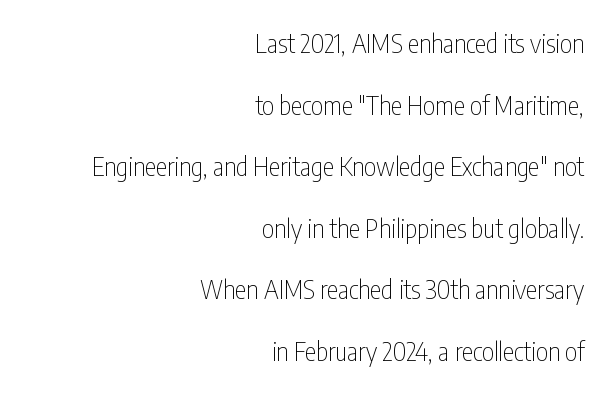
{"italic": "no", "bold": "no", "underline": "no", "align": "right", "line_spacing": "loose", "line_spacing_ratio": 2.37, "letter_spacing": "normal", "letter_spacing_em": 0.0, "glyph_px": 26}
